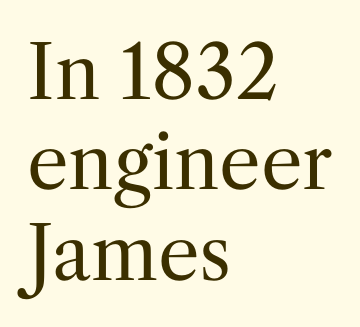
The type family on display is of the serif kind. Ink coverage per letter is moderate at most. Compared with typical body copy, the letter spacing here is the same. Unmarked baselines from the first word to the last.
